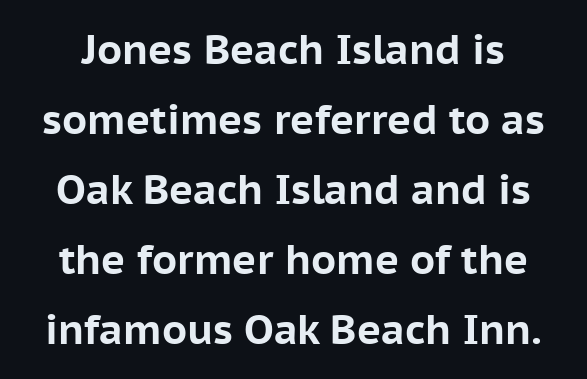
{"serif": "no", "italic": "no", "bold": "yes", "weight": "bold", "width": "normal", "stroke_contrast": "low", "x_height": "medium", "monospaced": "no", "underline": "no", "line_spacing_ratio": 1.71, "letter_spacing": "normal", "letter_spacing_em": 0.0, "glyph_px": 41}
